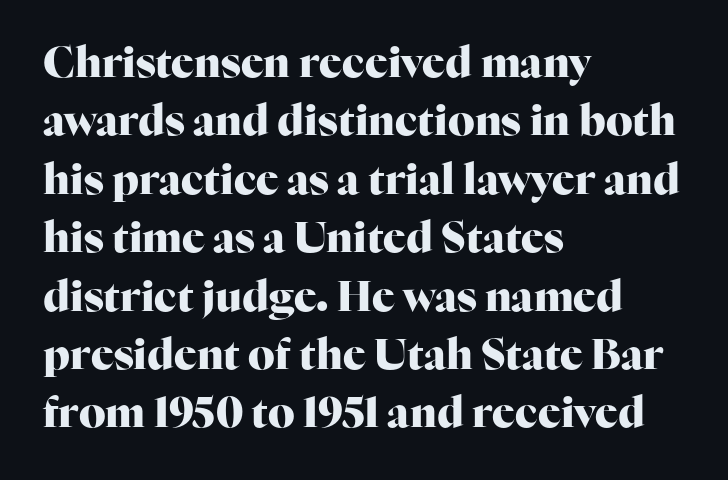
Q: Is the text bold? A: Yes.
Q: Is the text italic (slanted)? A: No, it is upright.
Q: Is the typeface a serif or a sans-serif typeface? A: Serif.
Q: Is the text underlined? A: No.
Q: How is the paragraph aligned? A: Left-aligned.
Q: Is the spacing between letters normal or unusually wide? A: Normal.
Q: Is the spacing between lines tight, normal or loose? A: Normal.
Q: Width (condensed, normal, or wide)? A: Normal.
Q: Stroke contrast? A: High.
Q: x-height? A: Medium.
Q: Monospaced? A: No.
